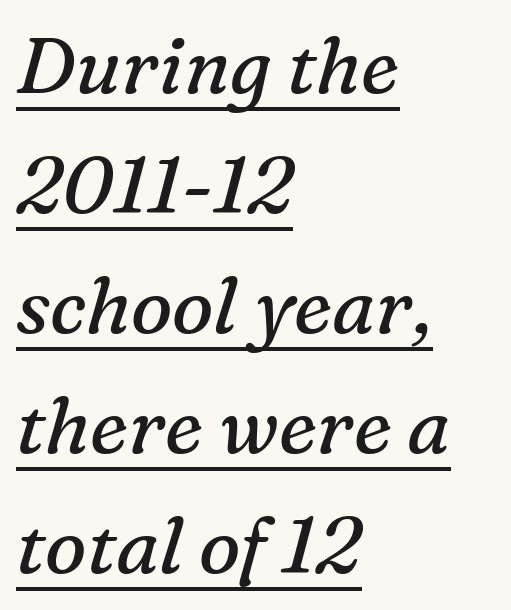
{"serif": "yes", "italic": "yes", "lean": "right", "slant_degrees": 16, "bold": "no", "weight": "regular", "width": "normal", "stroke_contrast": "medium", "x_height": "medium", "monospaced": "no", "underline": "yes", "align": "left", "line_spacing": "normal", "line_spacing_ratio": 1.54, "letter_spacing": "normal", "letter_spacing_em": 0.0, "glyph_px": 78}
